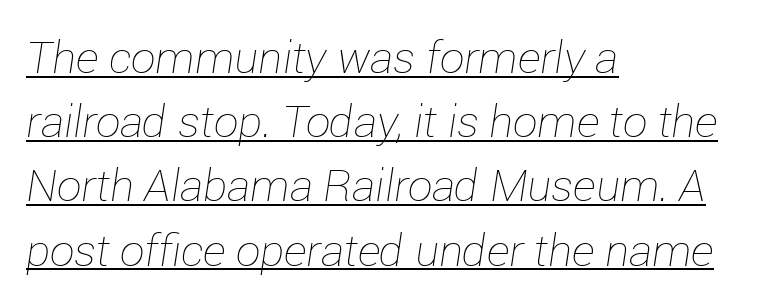
{"italic": "yes", "lean": "right", "slant_degrees": 12, "bold": "no", "weight": "thin", "width": "normal", "stroke_contrast": "low", "x_height": "medium", "monospaced": "no", "underline": "yes", "align": "left", "line_spacing": "normal", "line_spacing_ratio": 1.46, "letter_spacing": "normal", "letter_spacing_em": 0.0, "glyph_px": 44}
